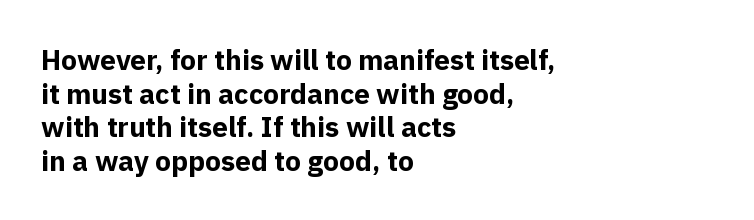
The image shows 28 px bold sans-serif type, upright; set left-aligned, line spacing 1.2x, normal letter spacing, not underlined; a medium x-height.
